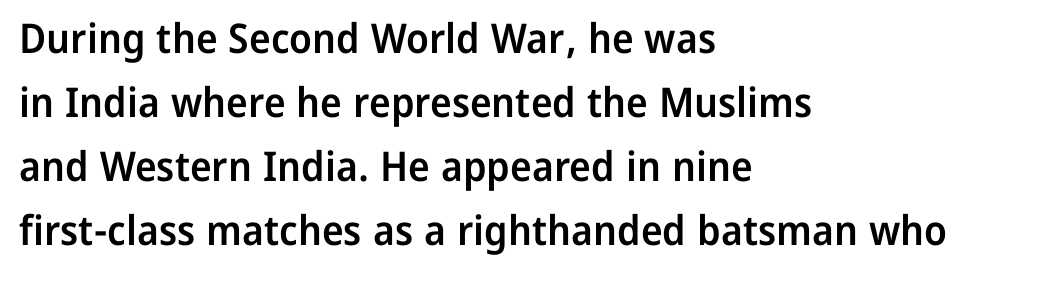
A bit beefed up — I'd call it semibold rather than bold. The compositor pushed each line to the left boundary. Style check: upright. Beneath every word, the page is bare. This sample uses plain, unmodified letter spacing.
